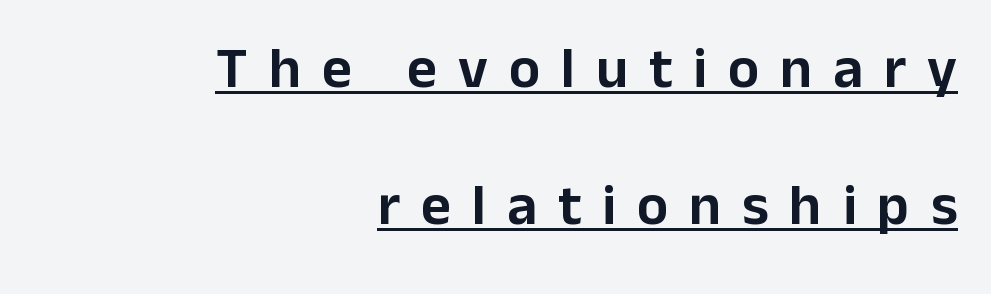
{"serif": "no", "italic": "no", "width": "normal", "stroke_contrast": "low", "x_height": "medium", "monospaced": "no", "underline": "yes", "align": "right", "line_spacing": "loose", "line_spacing_ratio": 2.37, "letter_spacing": "wide", "letter_spacing_em": 0.36, "glyph_px": 58}
